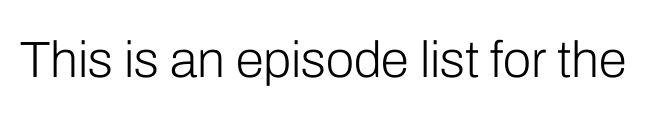
The image shows 51 px light sans-serif type, upright; set normal letter spacing, not underlined; low stroke contrast and a medium x-height.
